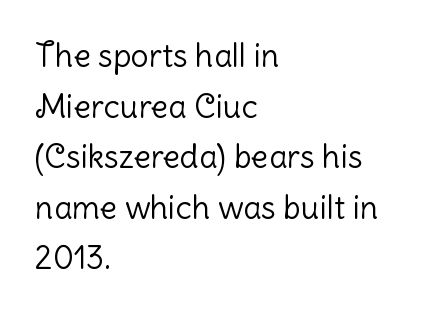
Q: Is the text bold? A: No.
Q: Is the text italic (slanted)? A: No, it is upright.
Q: Is the typeface a serif or a sans-serif typeface? A: Sans-serif.
Q: Is the text underlined? A: No.
Q: How is the paragraph aligned? A: Left-aligned.
Q: Is the spacing between letters normal or unusually wide? A: Normal.
Q: Is the spacing between lines tight, normal or loose? A: Normal.
Q: Width (condensed, normal, or wide)? A: Normal.
Q: Stroke contrast? A: Low.
Q: x-height? A: Medium.
Q: Monospaced? A: No.
